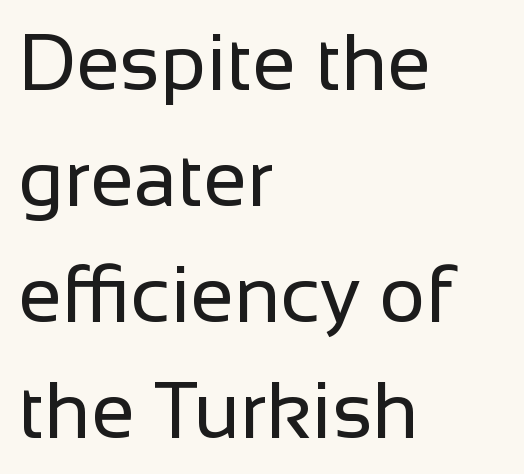
Rows of type keep a routine distance in the vertical direction. Vertical stems look standard width or narrower in stroke. The zone under the glyphs is completely vacant. Looks like regular typesetting: each glyph gets only the width it needs. Visually the block forms a straight wall on the left and a jagged coastline on the right. Ordinary non-slanted type is in use.
